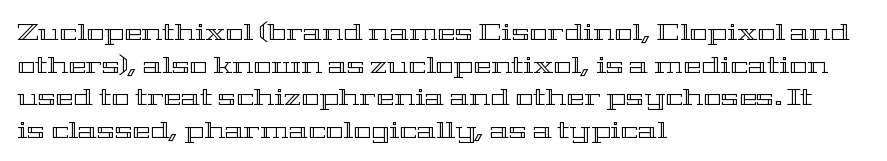
The vertical gap from one line to the next is medium. The rendering keeps characters at their native spacing. The axis of the letterforms is exactly vertical. Bare-footed words on every line. In CSS terms this would be text-align: left.
